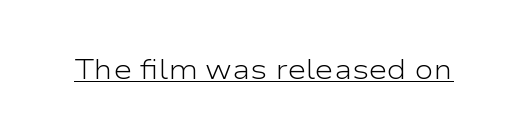
Q: Is the text bold? A: No.
Q: Is the text italic (slanted)? A: No, it is upright.
Q: Is the typeface a serif or a sans-serif typeface? A: Sans-serif.
Q: Is the text underlined? A: Yes.
Q: Is the spacing between letters normal or unusually wide? A: Normal.
Q: Width (condensed, normal, or wide)? A: Wide.
Q: Stroke contrast? A: Low.
Q: x-height? A: Medium.
Q: Monospaced? A: No.
